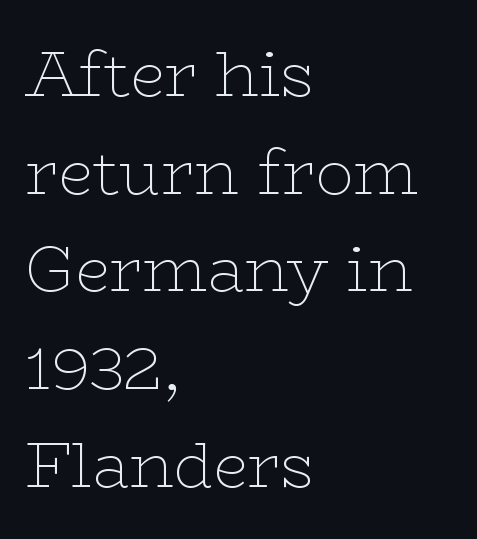
Q: Is the text bold? A: No.
Q: Is the text italic (slanted)? A: No, it is upright.
Q: Is the typeface a serif or a sans-serif typeface? A: Serif.
Q: Is the text underlined? A: No.
Q: How is the paragraph aligned? A: Left-aligned.
Q: Is the spacing between letters normal or unusually wide? A: Normal.
Q: Is the spacing between lines tight, normal or loose? A: Normal.
Q: Width (condensed, normal, or wide)? A: Wide.
Q: Stroke contrast? A: Low.
Q: x-height? A: Medium.
Q: Monospaced? A: No.
